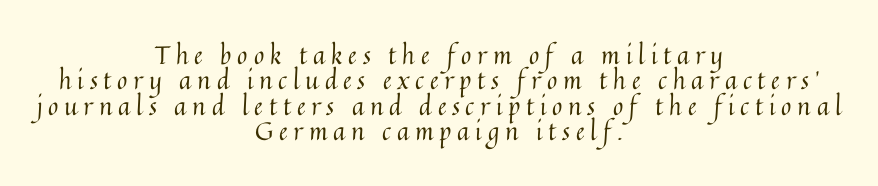
Is the block centered? Yes — each line is placed symmetrically about the middle. In terms of letterspacing, this is a distinctly airy, spread setting. The passage shown is not bold in any degree. Underlining? Definitely not there.
